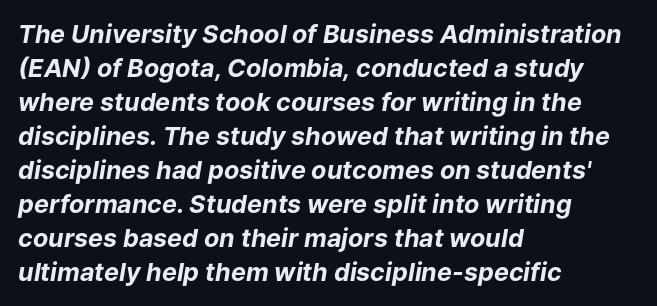
{"italic": "yes", "lean": "right", "slant_degrees": 9, "bold": "yes", "underline": "no", "align": "left", "line_spacing": "normal", "line_spacing_ratio": 1.36, "letter_spacing": "normal", "letter_spacing_em": 0.0, "glyph_px": 25}
